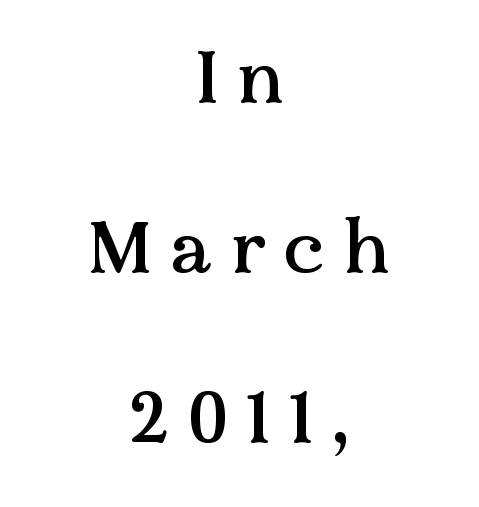
Q: Is the text italic (slanted)? A: No, it is upright.
Q: Is the typeface a serif or a sans-serif typeface? A: Serif.
Q: Is the text underlined? A: No.
Q: How is the paragraph aligned? A: Centered.
Q: Is the spacing between letters normal or unusually wide? A: Unusually wide.
Q: Is the spacing between lines tight, normal or loose? A: Loose.
Q: Width (condensed, normal, or wide)? A: Normal.
Q: Stroke contrast? A: Medium.
Q: x-height? A: Medium.
Q: Monospaced? A: No.
